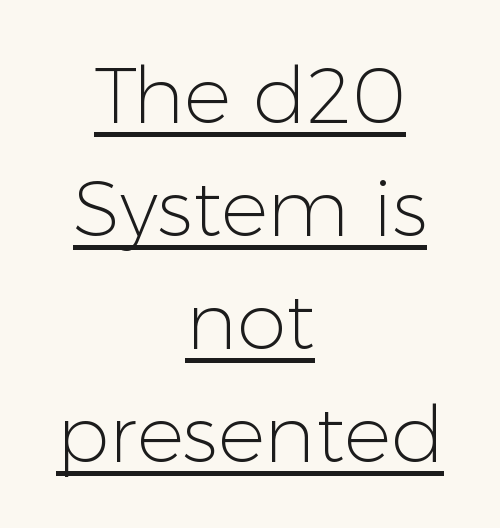
Q: Is the text bold? A: No.
Q: Is the text italic (slanted)? A: No, it is upright.
Q: Is the typeface a serif or a sans-serif typeface? A: Sans-serif.
Q: Is the text underlined? A: Yes.
Q: How is the paragraph aligned? A: Centered.
Q: Is the spacing between letters normal or unusually wide? A: Normal.
Q: Is the spacing between lines tight, normal or loose? A: Normal.
Q: Width (condensed, normal, or wide)? A: Normal.
Q: Stroke contrast? A: Low.
Q: x-height? A: Medium.
Q: Monospaced? A: No.
